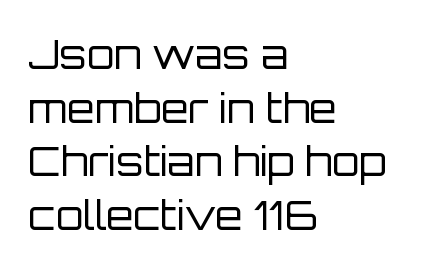
The image shows 40 px regular-weight sans-serif type, upright; set left-aligned, normal line spacing (1.34x), normal letter spacing, not underlined; low stroke contrast and a large x-height.
